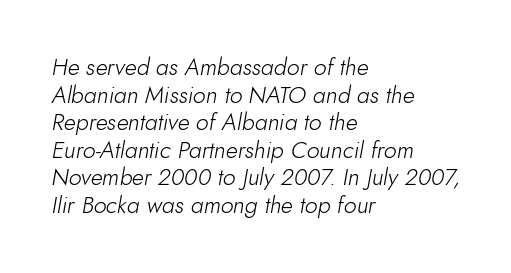
Q: Is the text bold? A: No.
Q: Is the text italic (slanted)? A: Yes, it leans right by about 10 degrees.
Q: Is the text underlined? A: No.
Q: How is the paragraph aligned? A: Left-aligned.
Q: Is the spacing between letters normal or unusually wide? A: Normal.
